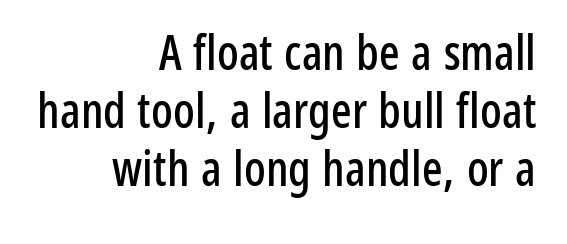
The image shows 48 px condensed sans-serif type, upright; set right-aligned, line spacing 1.21x, normal letter spacing, not underlined; low stroke contrast and a medium x-height.
